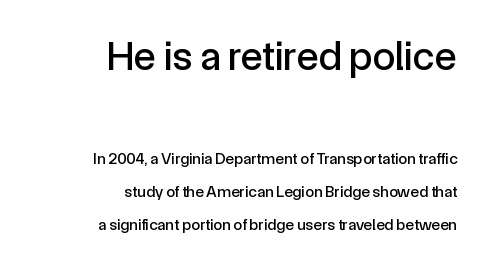
The ragged edge is on the left, which tells us the setting is flush right. Compared with typical paragraphs, the rows here are farther apart. When letters stand straight like this, we call the style roman or upright. The gaps between neighbouring characters are ordinary and unremarkable. Proportional: the letters do not fall into vertical columns.
